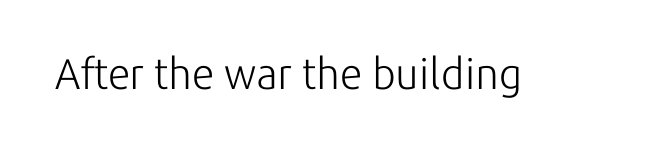
The image shows 43 px light sans-serif type, upright; set normal letter spacing, not underlined; low stroke contrast and a medium x-height.
